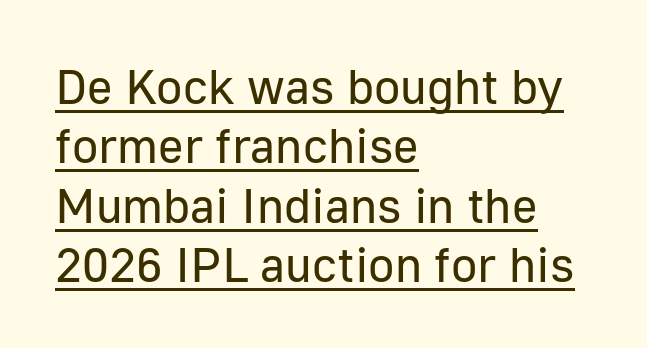
{"serif": "no", "italic": "no", "bold": "no", "weight": "regular", "width": "normal", "stroke_contrast": "low", "x_height": "medium", "monospaced": "no", "underline": "yes", "align": "left", "line_spacing_ratio": 1.21, "letter_spacing": "normal", "letter_spacing_em": 0.0, "glyph_px": 49}
